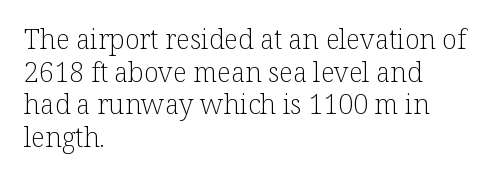
What stands out about the letter spacing? Nothing — it is the standard amount. This is not heavy type; no bold has been used. Just letters on the line, the space beneath them empty. Notice how the stems are strictly vertical — no italics here. This rendering uses left alignment, leaving the right contour irregular.
